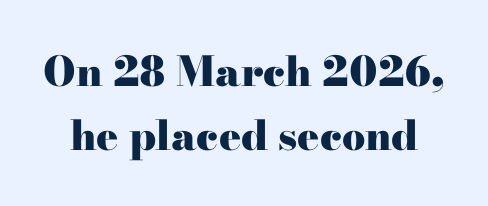
The image shows 41 px heavy, wide serif type, upright; set normal line spacing (1.55x), normal letter spacing, not underlined; high stroke contrast and a small x-height.
